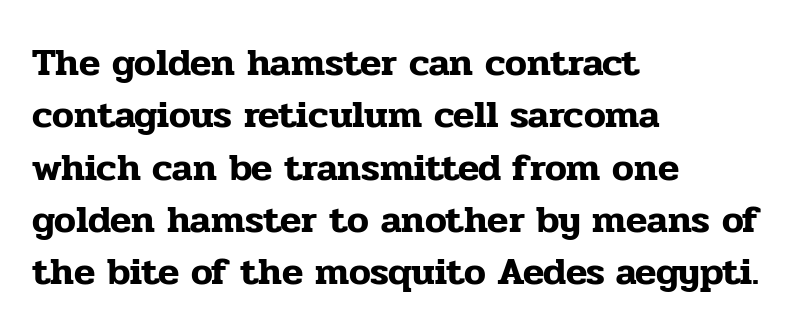
{"serif": "yes", "italic": "no", "width": "normal", "stroke_contrast": "low", "x_height": "medium", "monospaced": "no", "underline": "no", "align": "left", "line_spacing": "normal", "line_spacing_ratio": 1.34, "letter_spacing": "normal", "letter_spacing_em": 0.0, "glyph_px": 39}
